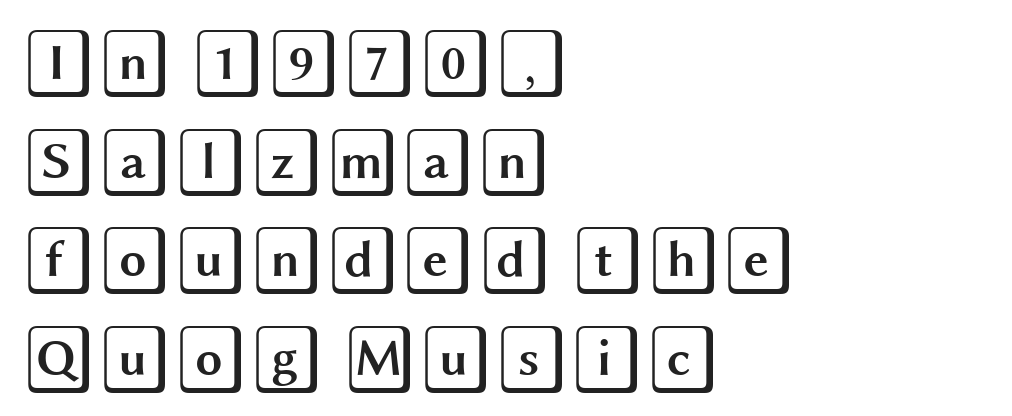
Reading down the column, the eye jumps a familiar distance to each next line. Has an underline been added? It has not. Unlike italic type, these characters show no tilt at all. The rendering keeps characters at their native spacing. Left-aligned paragraph, ragged on the right.
